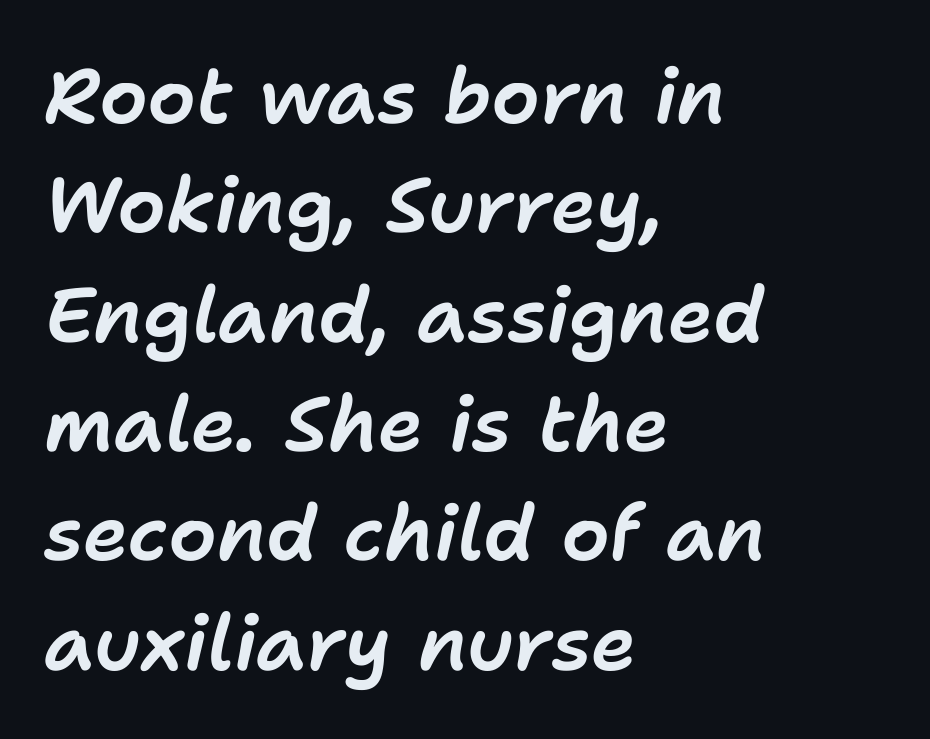
Yep, that's italic — everything's leaning. The passage shown stacks its lines at a standard gap. The text block is weighted toward the left margin, trailing off unevenly rightward. How are the letters spaced? Ordinarily, with no added tracking.
